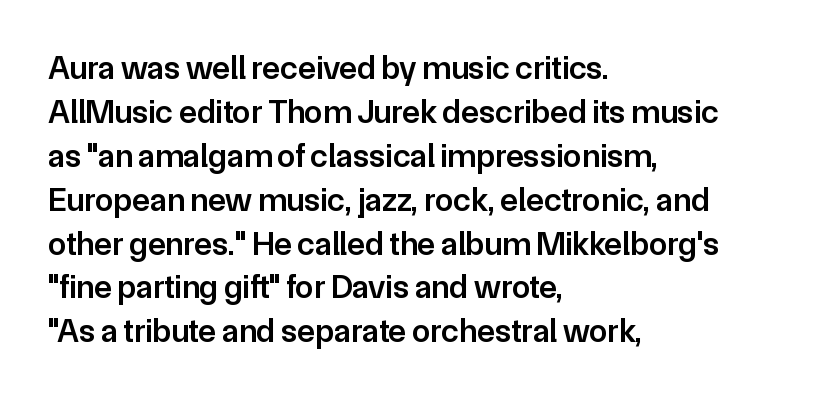
{"serif": "no", "italic": "no", "bold": "semi", "weight": "semibold", "width": "normal", "stroke_contrast": "low", "x_height": "medium", "monospaced": "no", "underline": "no", "align": "left", "line_spacing": "normal", "line_spacing_ratio": 1.33, "letter_spacing": "normal", "letter_spacing_em": 0.0, "glyph_px": 33}
